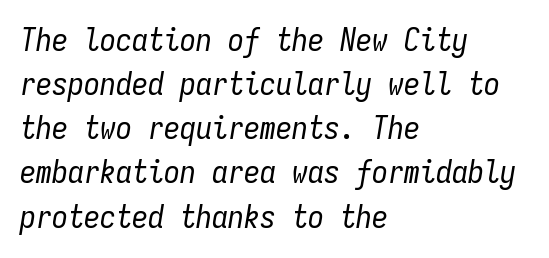
{"italic": "yes", "lean": "right", "slant_degrees": 9, "bold": "no", "weight": "regular", "width": "condensed", "stroke_contrast": "low", "x_height": "medium", "monospaced": "yes", "underline": "no", "align": "left", "line_spacing": "normal", "line_spacing_ratio": 1.38, "letter_spacing": "normal", "letter_spacing_em": 0.0, "glyph_px": 32}
